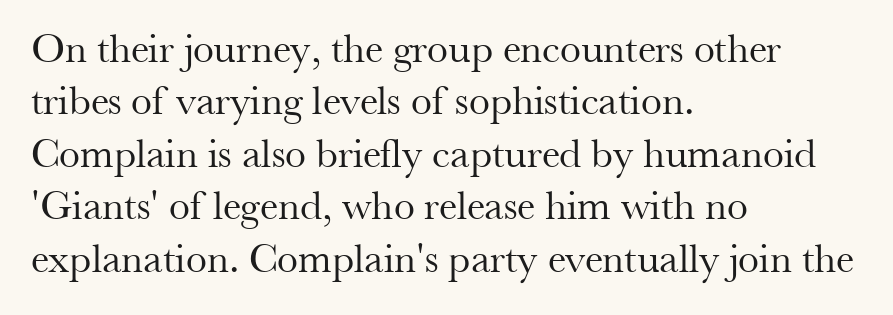
Q: Is the text bold? A: No.
Q: Is the text italic (slanted)? A: No, it is upright.
Q: Is the typeface a serif or a sans-serif typeface? A: Serif.
Q: Is the text underlined? A: No.
Q: How is the paragraph aligned? A: Left-aligned.
Q: Is the spacing between letters normal or unusually wide? A: Normal.
Q: Is the spacing between lines tight, normal or loose? A: Normal.
Q: Width (condensed, normal, or wide)? A: Normal.
Q: Stroke contrast? A: Medium.
Q: x-height? A: Small.
Q: Monospaced? A: No.
